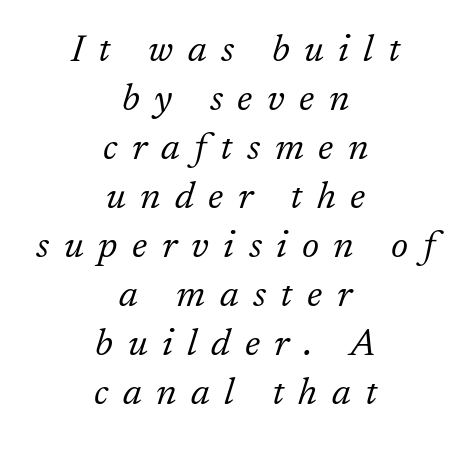
The image shows 38 px light serif type, italic (leaning right); set centered, normal line spacing (1.29x), unusually wide letter spacing (+0.38 em), not underlined; low stroke contrast and a medium x-height.
